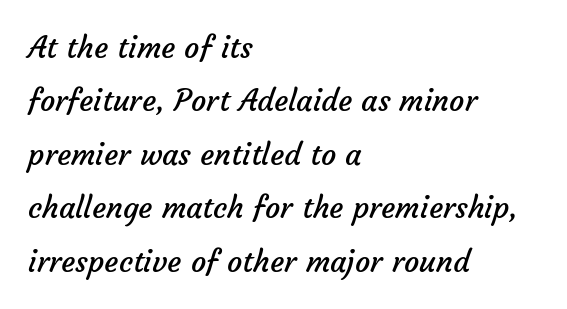
Q: Is the text bold? A: No.
Q: Is the typeface a serif or a sans-serif typeface? A: Sans-serif.
Q: Is the text underlined? A: No.
Q: How is the paragraph aligned? A: Left-aligned.
Q: Is the spacing between letters normal or unusually wide? A: Normal.
Q: Width (condensed, normal, or wide)? A: Normal.
Q: Stroke contrast? A: Low.
Q: x-height? A: Medium.
Q: Monospaced? A: No.
